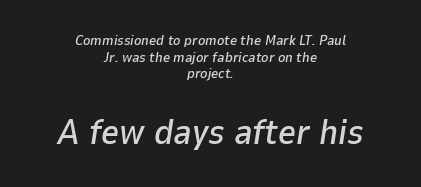
The image shows 35 px text type, italic (leaning right); set centered, line spacing 1.18x, normal letter spacing, not underlined; the second (bottom) block is 2.5x larger; low stroke contrast and a medium x-height.
